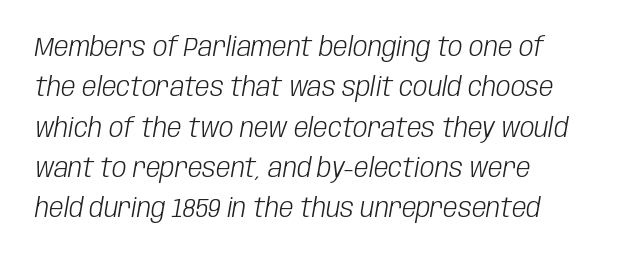
The image shows 26 px text type, italic (leaning right); set normal line spacing (1.55x), normal letter spacing, not underlined.
